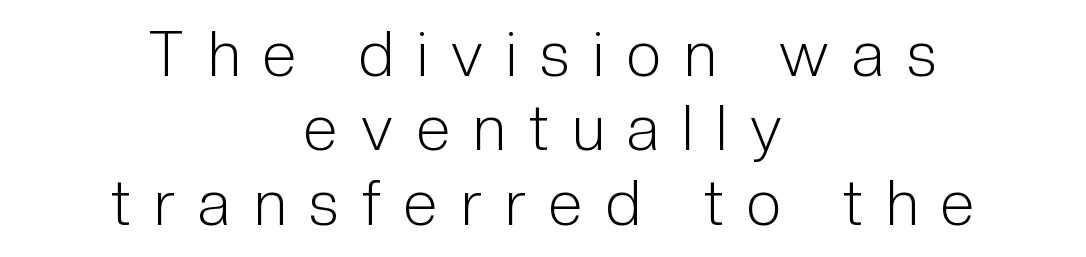
Is this a heavy cut? Hardly; it is regular or lighter. This sample uses a sans-serif face. The passage shown is typed in a proportional face where columns would drift. The tracking reads as deliberately expanded to a designer's eye. If you drew a line through each stem, it would be perfectly vertical.
